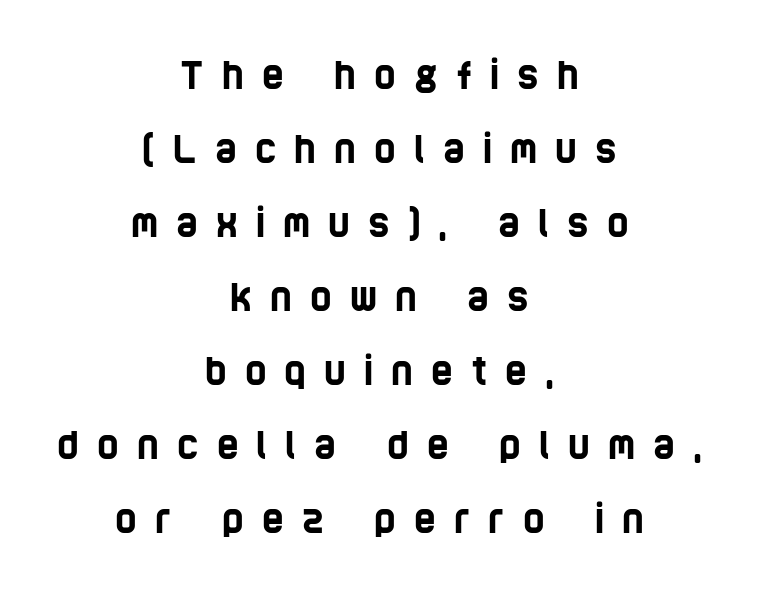
Summary of vertical rhythm: relaxed, with wide interline spacing. The characters display no serif detailing; their extremities are plain. The letters advance in unequal steps, a hallmark of proportional type. Neither beginnings nor endings align; midpoints do. There is plenty of visible air inserted between adjacent glyphs. The space directly below the letters is spotless.
